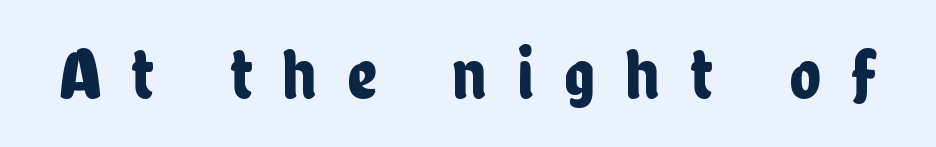
{"serif": "no", "italic": "no", "width": "condensed", "stroke_contrast": "low", "x_height": "medium", "monospaced": "no", "underline": "no", "letter_spacing": "wide", "letter_spacing_em": 0.42, "glyph_px": 72}
